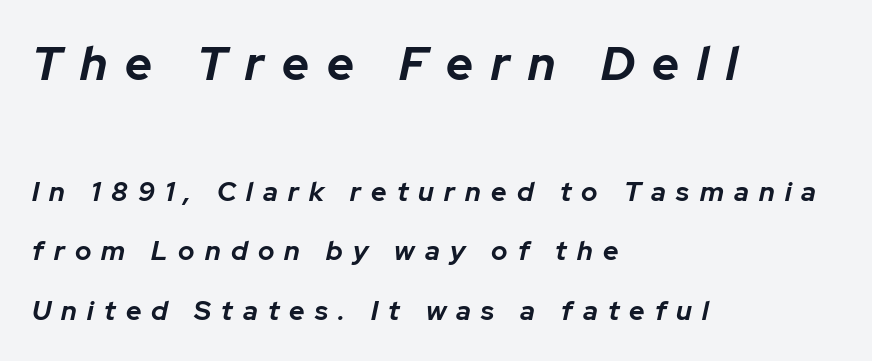
{"italic": "yes", "lean": "right", "slant_degrees": 12, "bold": "yes", "weight": "bold", "width": "normal", "stroke_contrast": "low", "x_height": "medium", "monospaced": "no", "underline": "no", "align": "left", "line_spacing": "loose", "line_spacing_ratio": 2.2, "letter_spacing": "wide", "letter_spacing_em": 0.38, "larger_block": "first", "size_ratio": 1.74, "glyph_px": 47}
